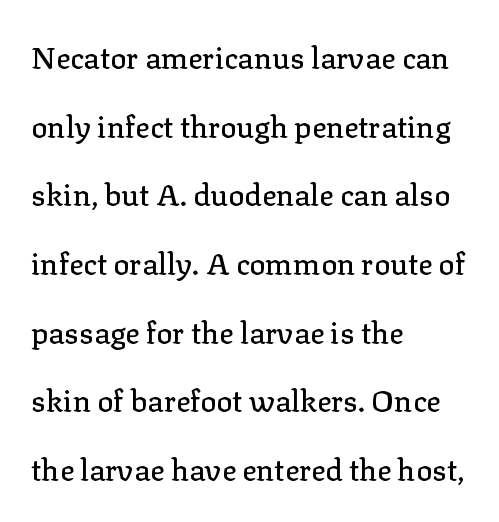
The image shows 30 px serif type, upright; set left-aligned, loose line spacing (2.29x), normal letter spacing, not underlined; low stroke contrast and a medium x-height.
